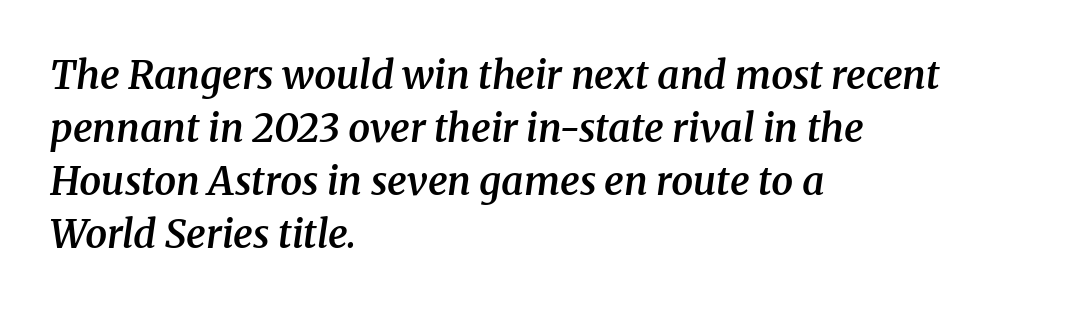
Rows of type keep a routine distance in the vertical direction. Yep, those are serifs on the letters. Underlining? Definitely not there. The passage shown is typed in a proportional face where columns would drift. Emphasis-style slanted type is in use. One-word summary of the alignment: left.
